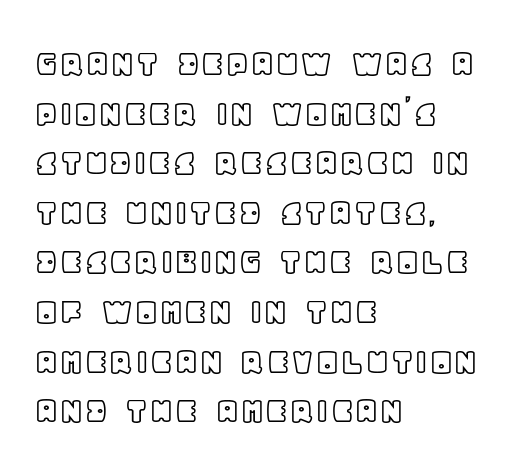
{"italic": "no", "width": "normal", "x_height": "large", "monospaced": "no", "underline": "no", "align": "left", "line_spacing_ratio": 1.24, "letter_spacing": "normal", "letter_spacing_em": 0.0, "glyph_px": 40}
